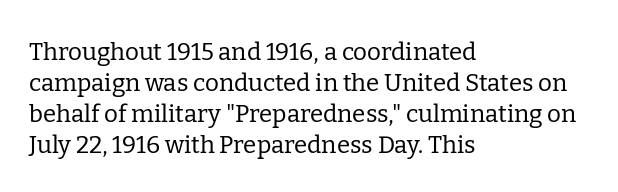
{"italic": "no", "bold": "no", "underline": "no", "align": "left", "line_spacing": "normal", "line_spacing_ratio": 1.29, "letter_spacing": "normal", "letter_spacing_em": 0.0, "glyph_px": 24}
